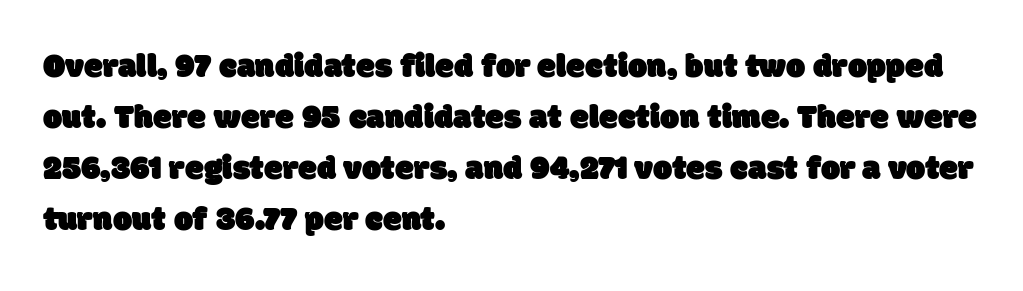
The image shows 34 px sans-serif type; set left-aligned, normal line spacing (1.5x), normal letter spacing, not underlined; low stroke contrast and a large x-height.
